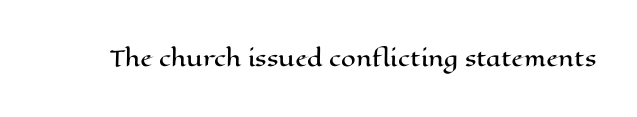
{"italic": "no", "underline": "no", "letter_spacing": "normal", "letter_spacing_em": 0.0, "glyph_px": 21}
